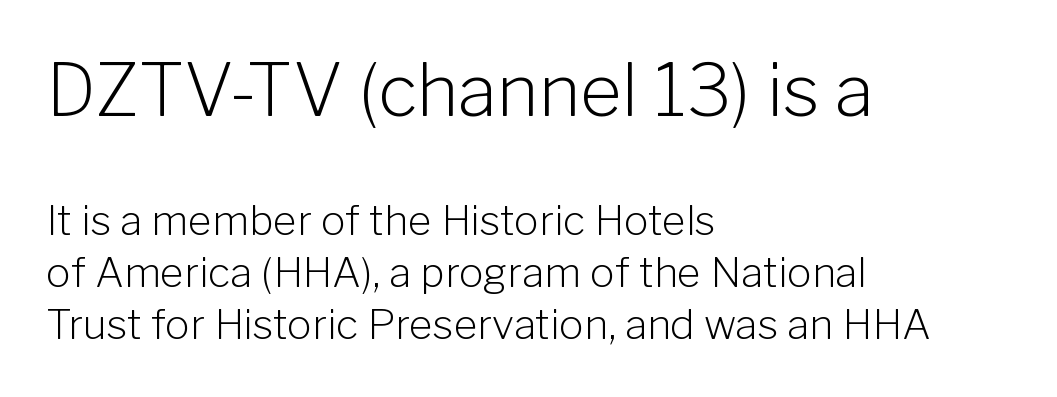
Q: Is the text bold? A: No.
Q: Is the text italic (slanted)? A: No, it is upright.
Q: Is the typeface a serif or a sans-serif typeface? A: Sans-serif.
Q: Is the text underlined? A: No.
Q: How is the paragraph aligned? A: Left-aligned.
Q: Is the spacing between letters normal or unusually wide? A: Normal.
Q: Is the spacing between lines tight, normal or loose? A: Normal.
Q: Which block of text is set in a larger size, the first (top) or the second (bottom)? A: The first (top) one.
Q: Width (condensed, normal, or wide)? A: Normal.
Q: Stroke contrast? A: Low.
Q: x-height? A: Medium.
Q: Monospaced? A: No.
